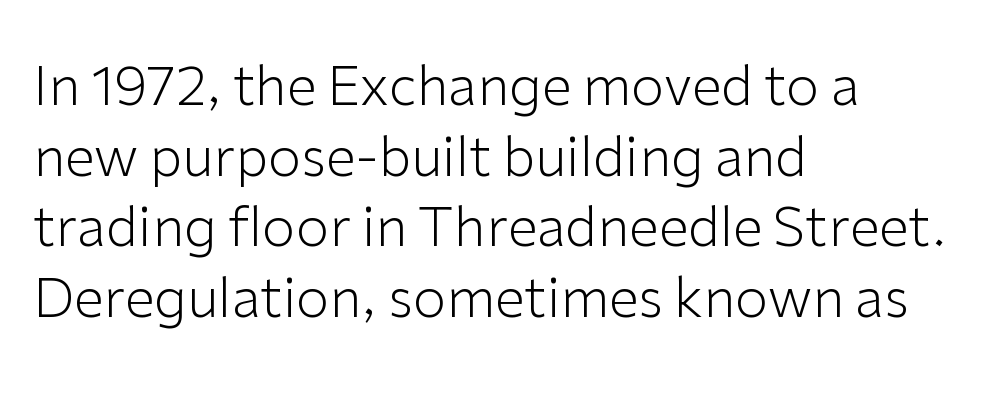
Q: Is the text bold? A: No.
Q: Is the text italic (slanted)? A: No, it is upright.
Q: Is the typeface a serif or a sans-serif typeface? A: Sans-serif.
Q: Is the text underlined? A: No.
Q: How is the paragraph aligned? A: Left-aligned.
Q: Is the spacing between letters normal or unusually wide? A: Normal.
Q: Is the spacing between lines tight, normal or loose? A: Normal.
Q: Width (condensed, normal, or wide)? A: Normal.
Q: Stroke contrast? A: Low.
Q: x-height? A: Medium.
Q: Monospaced? A: No.
